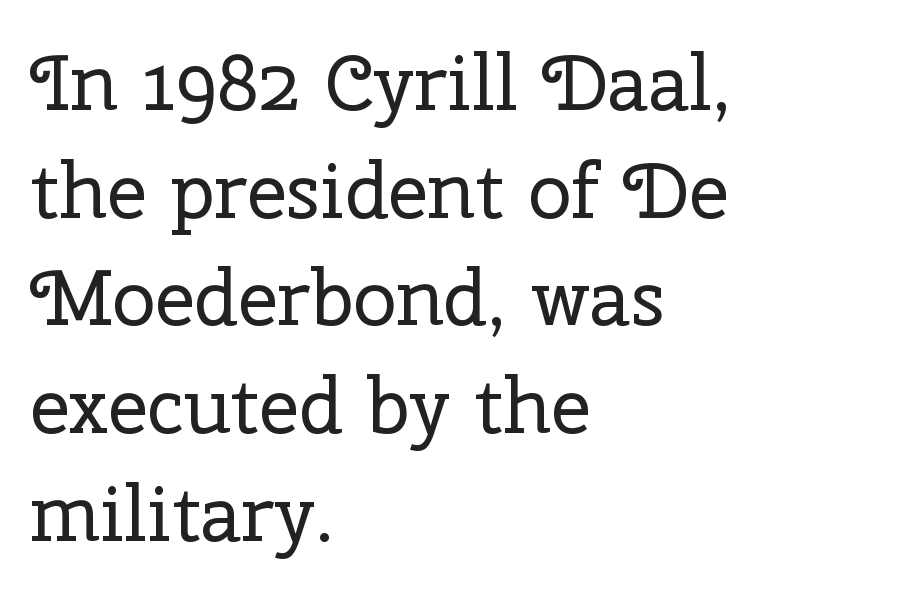
The image shows 78 px regular-weight serif type, upright; set left-aligned, normal line spacing (1.38x), normal letter spacing, not underlined; low stroke contrast and a medium x-height.
